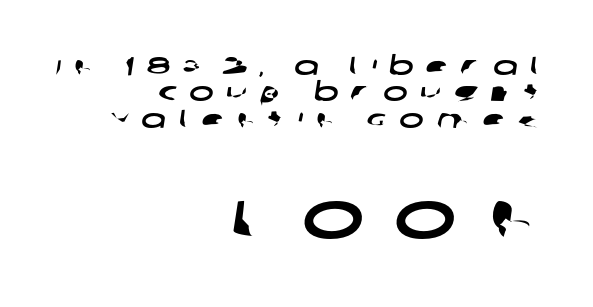
Top chunk: small. Bottom chunk: large. Varying glyph widths throughout — classic text-font behaviour. Does the copy run flush right? Yes — the right margin is perfectly even. Observe the wide spacing: letters keep a clear distance from each other.
